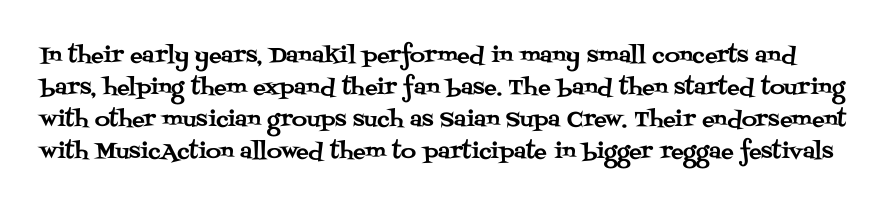
Style check: upright. The letters sit at their default tracking, neither squeezed nor spread. Glance below the letters and you will spot only blank space. If you measured baseline to baseline, you'd find a middling distance.
